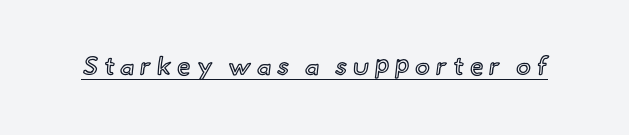
{"underline": "yes", "letter_spacing": "wide", "letter_spacing_em": 0.23, "glyph_px": 25}
